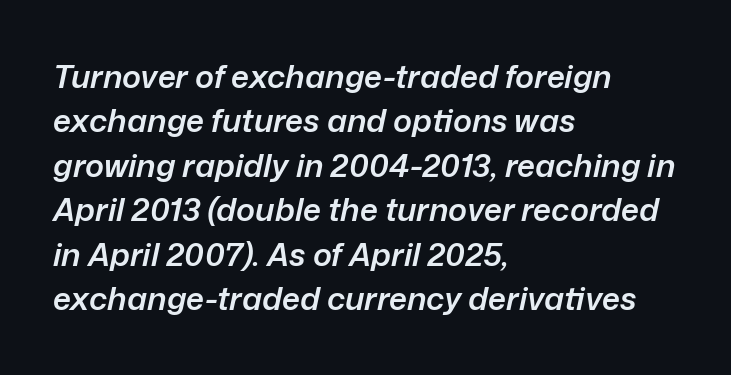
{"italic": "yes", "lean": "right", "slant_degrees": 12, "bold": "semi", "weight": "semibold", "width": "normal", "stroke_contrast": "low", "x_height": "medium", "monospaced": "no", "underline": "no", "align": "left", "line_spacing": "normal", "line_spacing_ratio": 1.39, "letter_spacing": "normal", "letter_spacing_em": 0.0, "glyph_px": 32}
